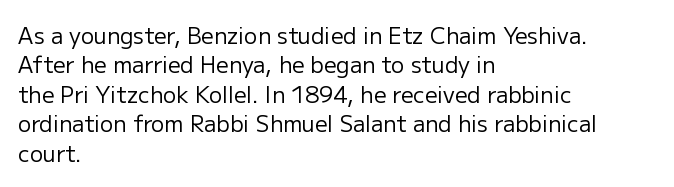
Q: Is the text bold? A: No.
Q: Is the text italic (slanted)? A: No, it is upright.
Q: Is the text underlined? A: No.
Q: How is the paragraph aligned? A: Left-aligned.
Q: Is the spacing between letters normal or unusually wide? A: Normal.
Q: Is the spacing between lines tight, normal or loose? A: Normal.
